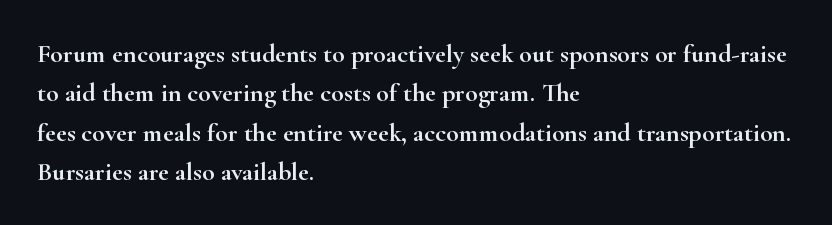
The image shows 26 px text type, upright; set left-aligned, normal line spacing (1.51x), normal letter spacing, not underlined.
